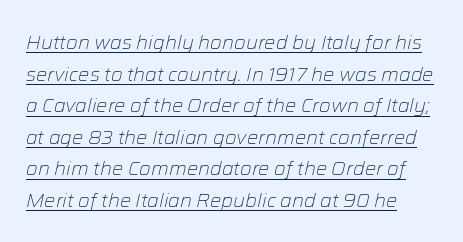
{"italic": "yes", "lean": "right", "slant_degrees": 12, "bold": "no", "underline": "yes", "line_spacing": "normal", "line_spacing_ratio": 1.58, "letter_spacing": "normal", "letter_spacing_em": 0.0, "glyph_px": 20}
